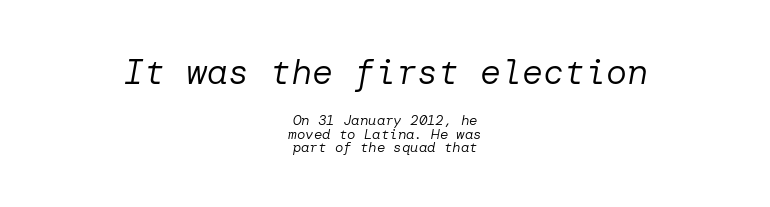
The image shows 35 px regular-weight type, italic (leaning right); set centered, tight line spacing (0.97x), normal letter spacing, not underlined; the first (top) block is 2.5x larger; low stroke contrast and a medium x-height.
